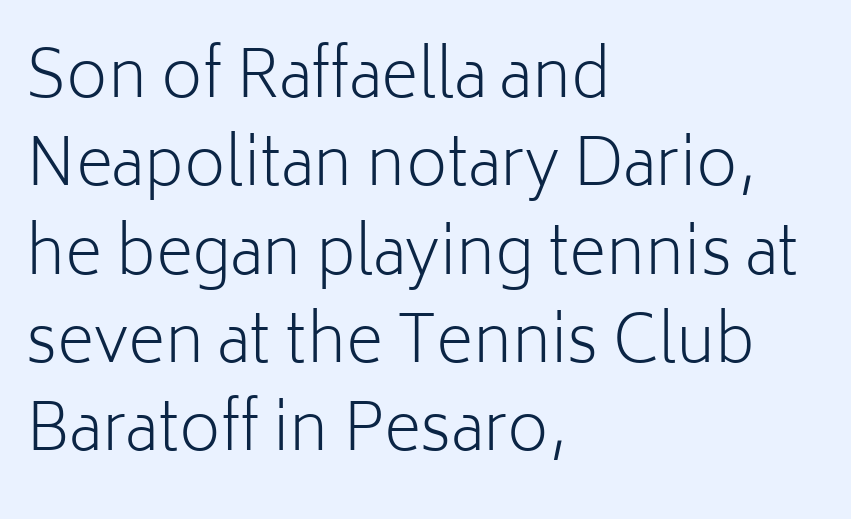
{"serif": "no", "italic": "no", "bold": "no", "weight": "light", "width": "normal", "stroke_contrast": "low", "x_height": "medium", "monospaced": "no", "underline": "no", "align": "left", "line_spacing": "normal", "line_spacing_ratio": 1.38, "letter_spacing": "normal", "letter_spacing_em": 0.0, "glyph_px": 64}
